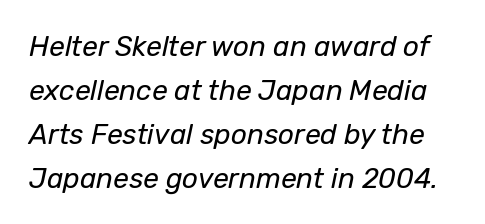
Q: Is the text bold? A: No.
Q: Is the text italic (slanted)? A: Yes, it leans right by about 12 degrees.
Q: Is the text underlined? A: No.
Q: Is the spacing between letters normal or unusually wide? A: Normal.
Q: Is the spacing between lines tight, normal or loose? A: Normal.
Q: Width (condensed, normal, or wide)? A: Normal.
Q: Stroke contrast? A: Low.
Q: x-height? A: Medium.
Q: Monospaced? A: No.
